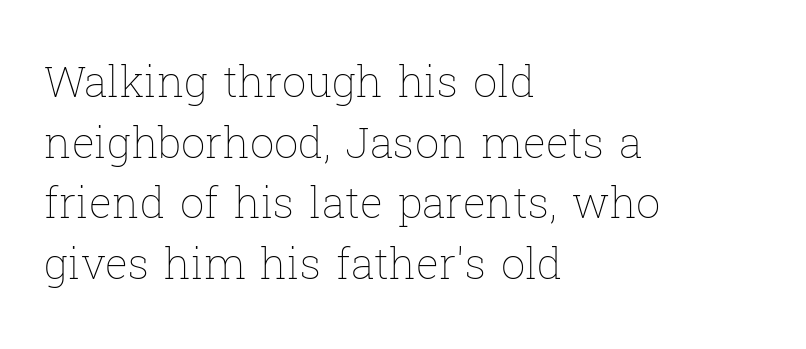
The rendering uses natural spacing where letterforms have individual widths. Notice how descenders clear the ascenders below comfortably — that's standard leading. A quiet, ordinary-to-light weight characterises the typeface. Between one letter and the next there's only the usual sliver of space.
